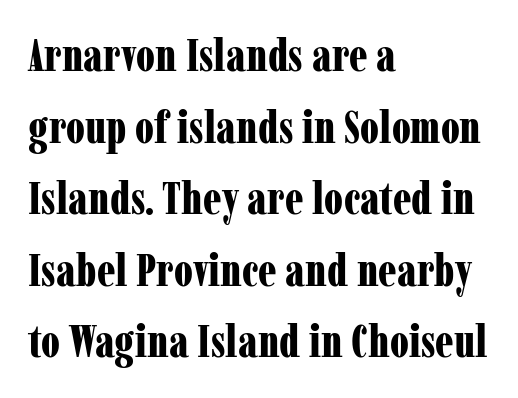
Q: Is the text bold? A: Yes.
Q: Is the text italic (slanted)? A: No, it is upright.
Q: Is the typeface a serif or a sans-serif typeface? A: Serif.
Q: Is the text underlined? A: No.
Q: How is the paragraph aligned? A: Left-aligned.
Q: Is the spacing between letters normal or unusually wide? A: Normal.
Q: Is the spacing between lines tight, normal or loose? A: Normal.
Q: Width (condensed, normal, or wide)? A: Condensed.
Q: Stroke contrast? A: Low.
Q: x-height? A: Medium.
Q: Monospaced? A: No.
